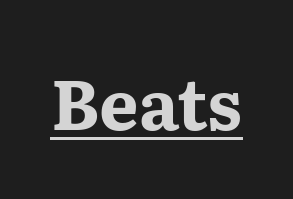
The image shows 70 px bold, wide serif type, upright; set normal letter spacing, underlined; medium stroke contrast and a medium x-height.
